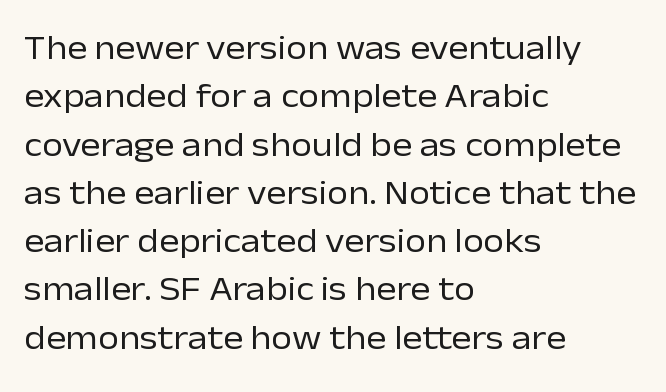
{"serif": "no", "italic": "no", "bold": "no", "weight": "regular", "width": "normal", "stroke_contrast": "low", "x_height": "medium", "monospaced": "no", "underline": "no", "align": "left", "line_spacing": "normal", "line_spacing_ratio": 1.42, "letter_spacing": "normal", "letter_spacing_em": 0.0, "glyph_px": 34}
